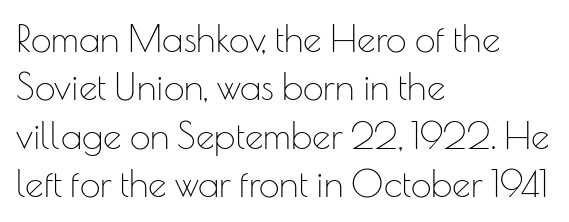
{"serif": "no", "italic": "no", "bold": "no", "weight": "thin", "width": "normal", "stroke_contrast": "low", "x_height": "small", "monospaced": "no", "underline": "no", "align": "left", "line_spacing": "normal", "line_spacing_ratio": 1.31, "letter_spacing": "normal", "letter_spacing_em": 0.0, "glyph_px": 37}
